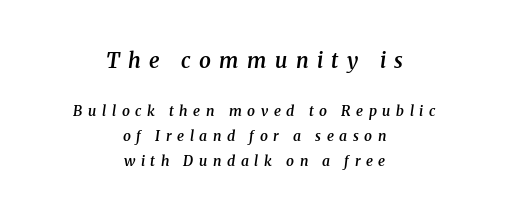
The image shows 21 px text type, italic (leaning right); set centered, line spacing 1.81x, unusually wide letter spacing (+0.4 em), not underlined; the first (top) block is 1.5x larger.
